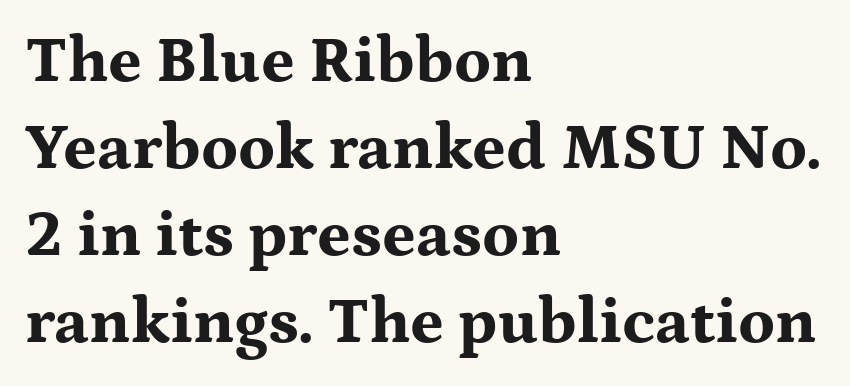
The image shows 65 px bold, wide serif type, upright; set left-aligned, normal line spacing (1.34x), normal letter spacing, not underlined; medium stroke contrast and a medium x-height.
